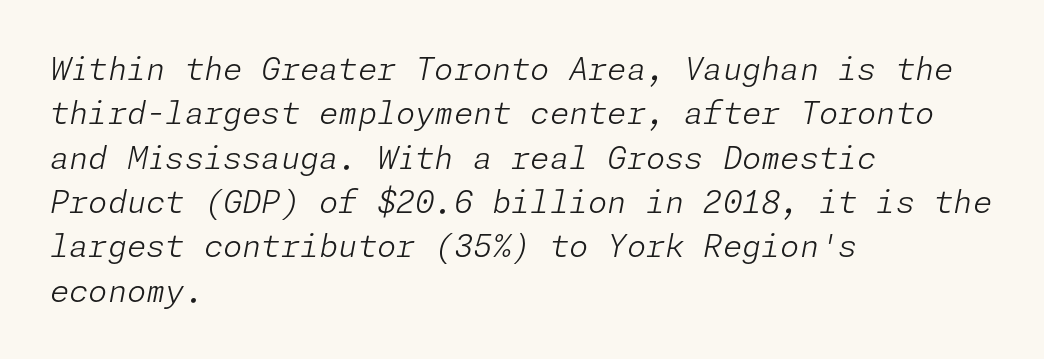
The letterforms sit at book weight or below. A student would call this left alignment; a typographer would say flush left, rag right. These lines keep a tight, regular rhythm from letter to letter. Notice how the stems are inclined rather than vertical — that's the hallmark of italics.
